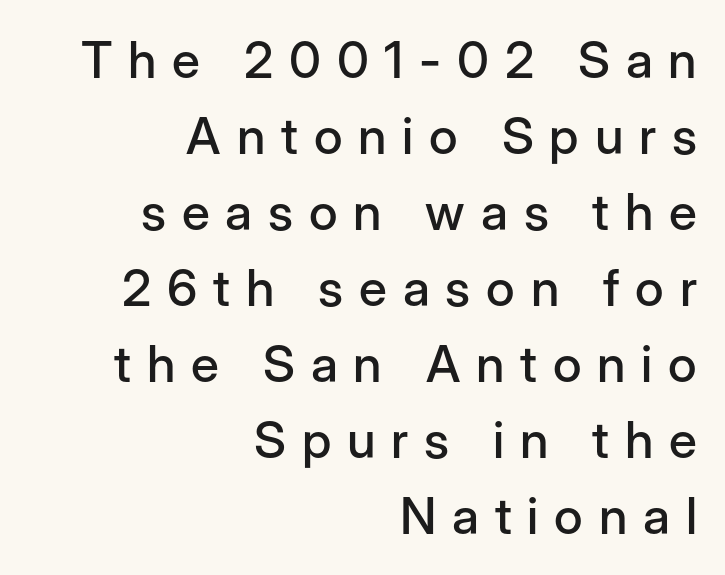
The image shows 51 px sans-serif type, upright; set right-aligned, normal line spacing (1.49x), unusually wide letter spacing (+0.31 em), not underlined; low stroke contrast and a medium x-height.
